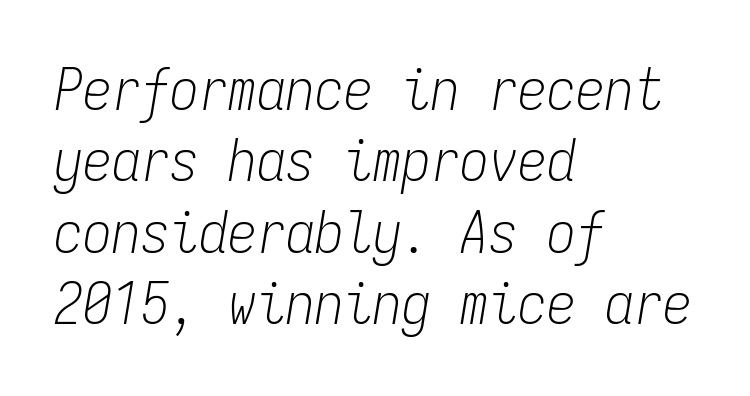
Monospaced: the letters line up in strict vertical columns. Characters follow at the spacing the type designer built in. Check under the words: just untouched page. Looking at the ascenders, they clearly lean. The lines in this sample share a left origin and differ only in where they stop.
